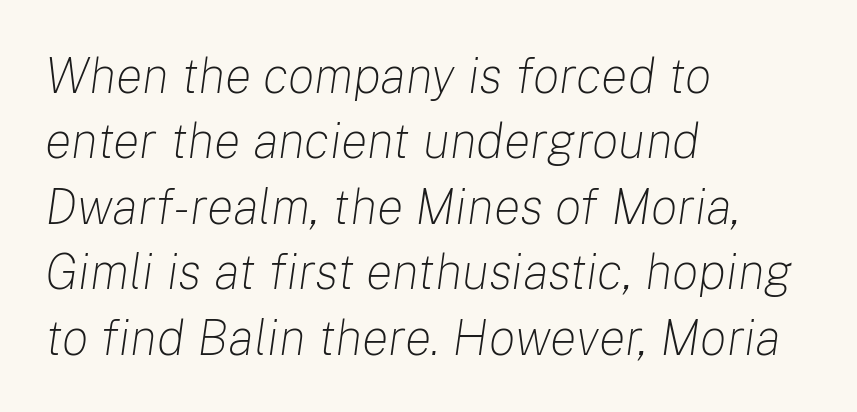
Q: Is the text bold? A: No.
Q: Is the text italic (slanted)? A: Yes, it leans right by about 8 degrees.
Q: Is the text underlined? A: No.
Q: How is the paragraph aligned? A: Left-aligned.
Q: Is the spacing between letters normal or unusually wide? A: Normal.
Q: Is the spacing between lines tight, normal or loose? A: Normal.
Q: Width (condensed, normal, or wide)? A: Normal.
Q: Stroke contrast? A: Low.
Q: x-height? A: Medium.
Q: Monospaced? A: No.
